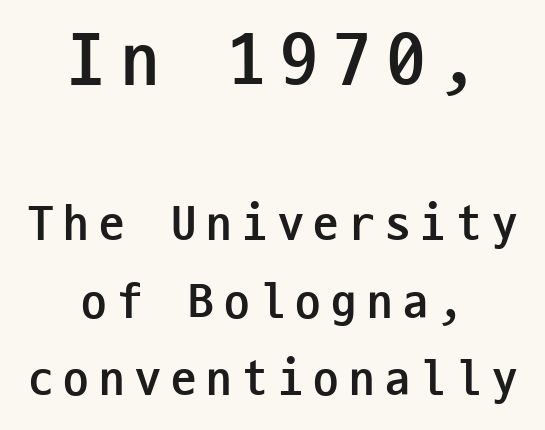
Q: Is the text bold? A: Yes.
Q: Is the text italic (slanted)? A: No, it is upright.
Q: Is the typeface a serif or a sans-serif typeface? A: Sans-serif.
Q: Is the text underlined? A: No.
Q: How is the paragraph aligned? A: Centered.
Q: Is the spacing between letters normal or unusually wide? A: Unusually wide.
Q: Is the spacing between lines tight, normal or loose? A: Normal.
Q: Which block of text is set in a larger size, the first (top) or the second (bottom)? A: The first (top) one.
Q: Width (condensed, normal, or wide)? A: Condensed.
Q: Stroke contrast? A: Low.
Q: x-height? A: Medium.
Q: Monospaced? A: Yes.
